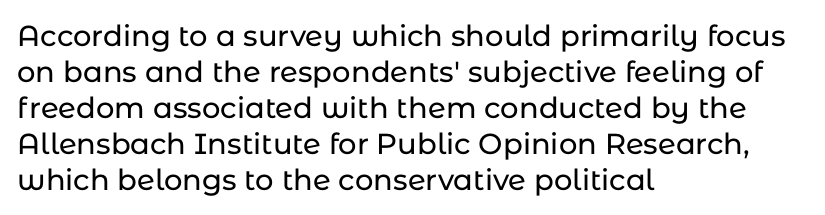
The image shows 29 px sans-serif type, upright; set left-aligned, line spacing 1.24x, normal letter spacing, not underlined; low stroke contrast and a medium x-height.
